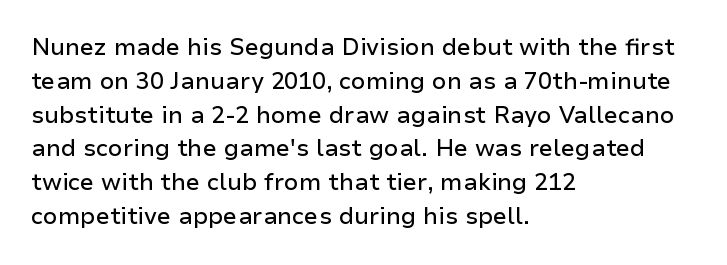
{"italic": "no", "underline": "no", "align": "left", "line_spacing": "normal", "line_spacing_ratio": 1.47, "letter_spacing": "normal", "letter_spacing_em": 0.0, "glyph_px": 23}
